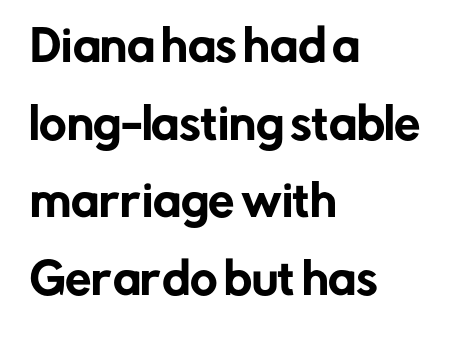
Looks like regular typesetting: each glyph gets only the width it needs. Where is the straight margin? On the left. Nope, not italic — everything's standing straight. The space beneath each line is pristine and unruled. Does extra space separate the letters? No, they use regular spacing. To sum up the face: it is a sans, with no serifs.
